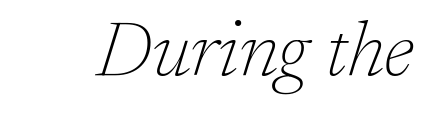
The letterforms sit at book weight or below. The space beneath each line is pristine and unruled. The letterforms sit shoulder to shoulder at normal distance. Do the characters align in a grid? No, the font is proportional. This rendering employs a face with finishing strokes, i.e., a serif. You can tell it's italic because the verticals aren't actually vertical.
